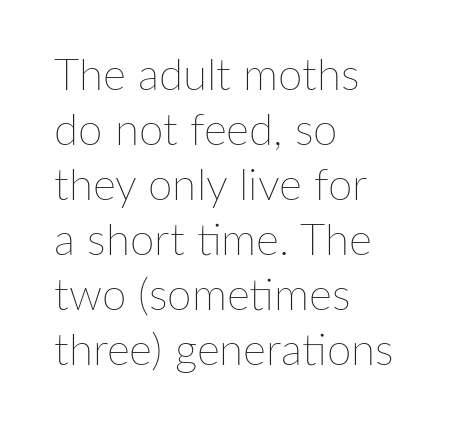
Q: Is the text bold? A: No.
Q: Is the text italic (slanted)? A: No, it is upright.
Q: Is the text underlined? A: No.
Q: How is the paragraph aligned? A: Left-aligned.
Q: Is the spacing between letters normal or unusually wide? A: Normal.
Q: Is the spacing between lines tight, normal or loose? A: Normal.
Q: Width (condensed, normal, or wide)? A: Normal.
Q: Stroke contrast? A: Low.
Q: x-height? A: Medium.
Q: Monospaced? A: No.
